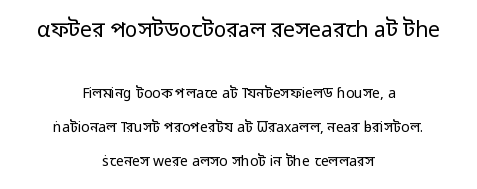
The image shows 21 px text type, upright; set centered, loose line spacing (2.43x), normal letter spacing, not underlined; the first (top) block is 1.5x larger.
